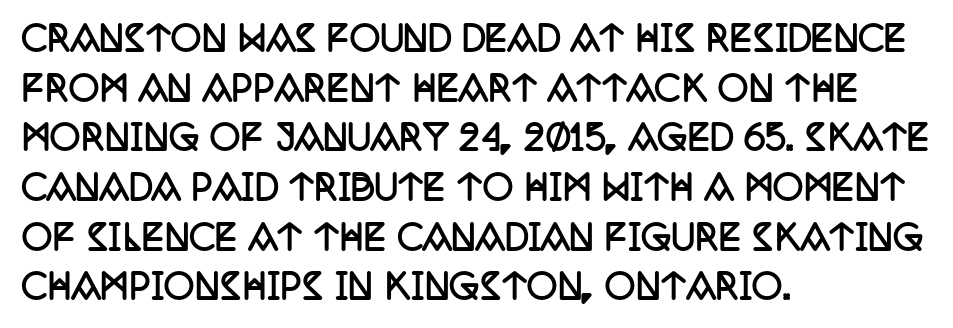
Q: Is the text bold? A: Yes.
Q: Is the text italic (slanted)? A: No, it is upright.
Q: Is the typeface a serif or a sans-serif typeface? A: Serif.
Q: Is the text underlined? A: No.
Q: How is the paragraph aligned? A: Left-aligned.
Q: Is the spacing between letters normal or unusually wide? A: Normal.
Q: Is the spacing between lines tight, normal or loose? A: Normal.
Q: Width (condensed, normal, or wide)? A: Condensed.
Q: Stroke contrast? A: Low.
Q: x-height? A: Large.
Q: Monospaced? A: No.
